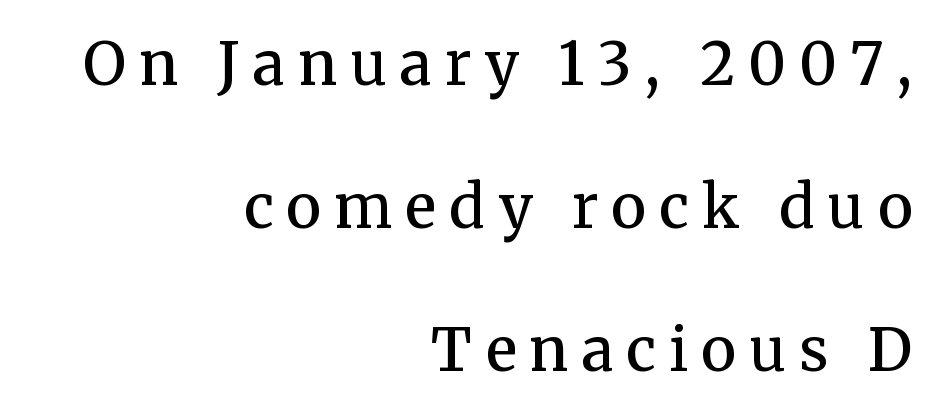
Q: Is the text bold? A: Semi-bold.
Q: Is the text italic (slanted)? A: No, it is upright.
Q: Is the typeface a serif or a sans-serif typeface? A: Serif.
Q: Is the text underlined? A: No.
Q: How is the paragraph aligned? A: Right-aligned.
Q: Is the spacing between letters normal or unusually wide? A: Unusually wide.
Q: Is the spacing between lines tight, normal or loose? A: Loose.
Q: Width (condensed, normal, or wide)? A: Normal.
Q: Stroke contrast? A: Medium.
Q: x-height? A: Medium.
Q: Monospaced? A: No.
